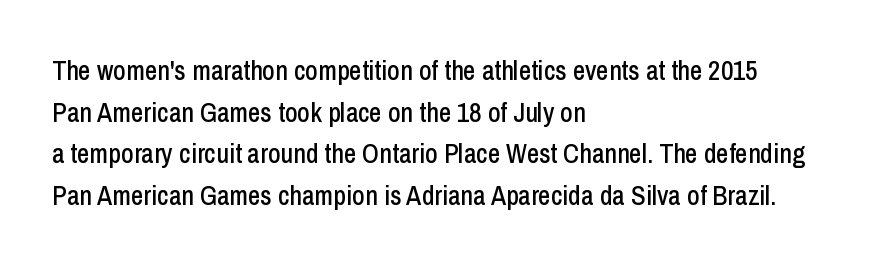
{"italic": "no", "underline": "no", "align": "left", "line_spacing": "normal", "line_spacing_ratio": 1.54, "letter_spacing": "normal", "letter_spacing_em": 0.0, "glyph_px": 27}
